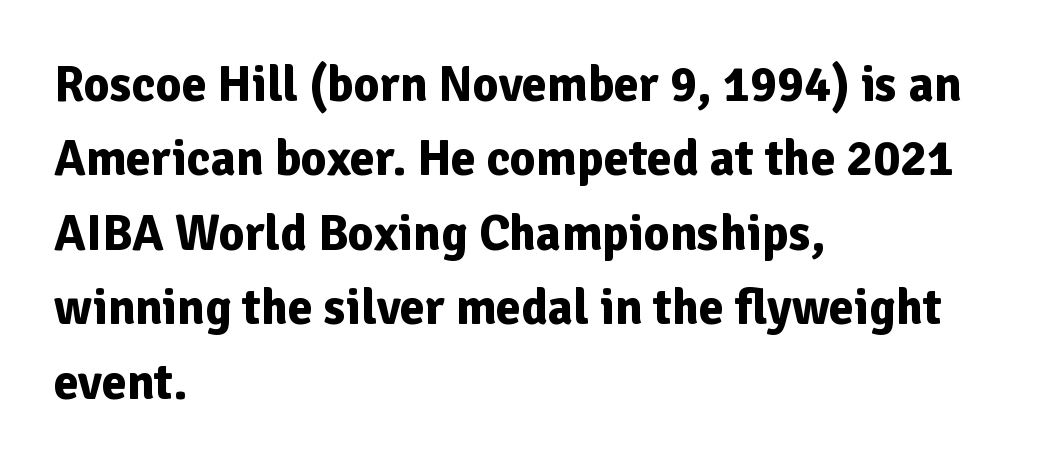
{"serif": "no", "italic": "no", "bold": "yes", "weight": "bold", "width": "normal", "stroke_contrast": "low", "x_height": "medium", "monospaced": "no", "underline": "no", "align": "left", "line_spacing": "normal", "line_spacing_ratio": 1.49, "letter_spacing": "normal", "letter_spacing_em": 0.0, "glyph_px": 50}
